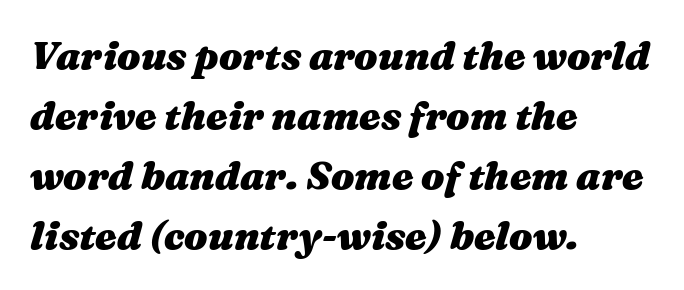
{"italic": "yes", "lean": "right", "slant_degrees": 16, "bold": "yes", "weight": "heavy", "width": "wide", "stroke_contrast": "medium", "x_height": "medium", "monospaced": "no", "underline": "no", "align": "left", "line_spacing": "normal", "line_spacing_ratio": 1.54, "letter_spacing": "normal", "letter_spacing_em": 0.0, "glyph_px": 39}
